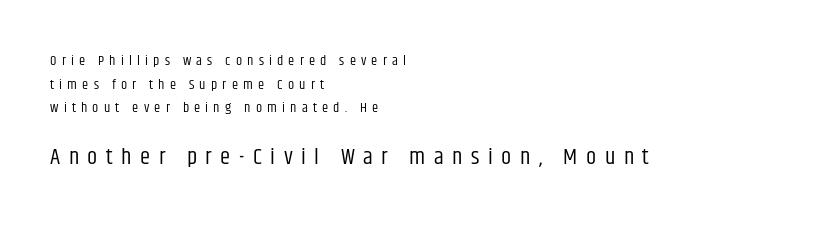
The image shows 23 px text type, upright; set left-aligned, normal line spacing (1.69x), unusually wide letter spacing (+0.37 em), not underlined; the second (bottom) block is 1.64x larger.
